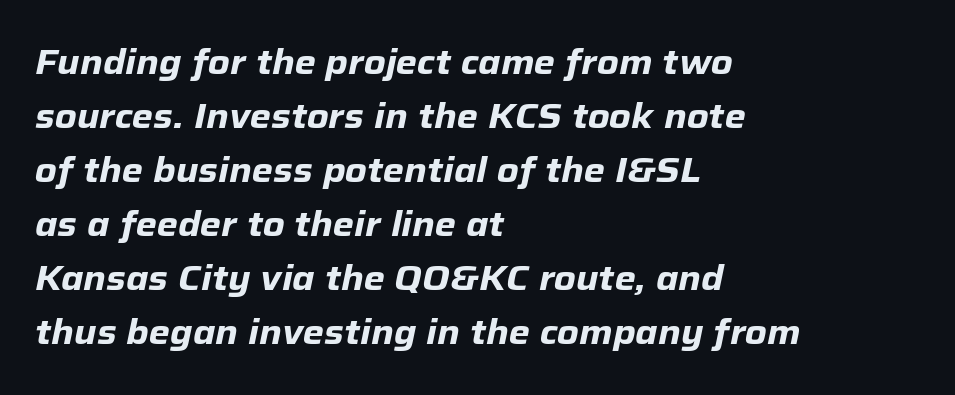
You'd pick this weight for a headline — it's a proper bold. The gaps between neighbouring characters are ordinary and unremarkable. Decoration check: the copy has no underline. A typesetter would mark this as italic. The leading is moderate, giving the passage an even texture.
